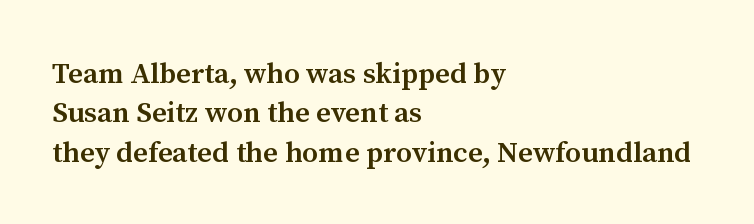
Q: Is the text bold? A: Semi-bold.
Q: Is the text italic (slanted)? A: No, it is upright.
Q: Is the typeface a serif or a sans-serif typeface? A: Serif.
Q: Is the text underlined? A: No.
Q: How is the paragraph aligned? A: Left-aligned.
Q: Is the spacing between letters normal or unusually wide? A: Normal.
Q: Is the spacing between lines tight, normal or loose? A: Normal.
Q: Width (condensed, normal, or wide)? A: Normal.
Q: Stroke contrast? A: Medium.
Q: x-height? A: Medium.
Q: Monospaced? A: No.
